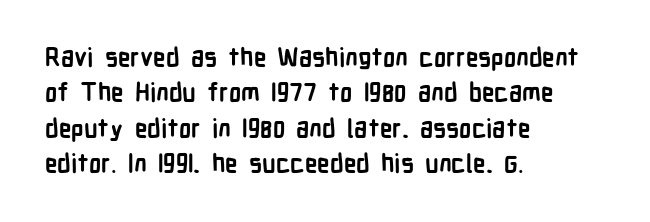
The strokes are fattened all the way to bold. Does the copy run flush right? No — it runs flush left. The face used here is rendered with its standard letterfit. Does the leading feel generous? No, just average. The typography opts for an upright posture over an oblique one.
